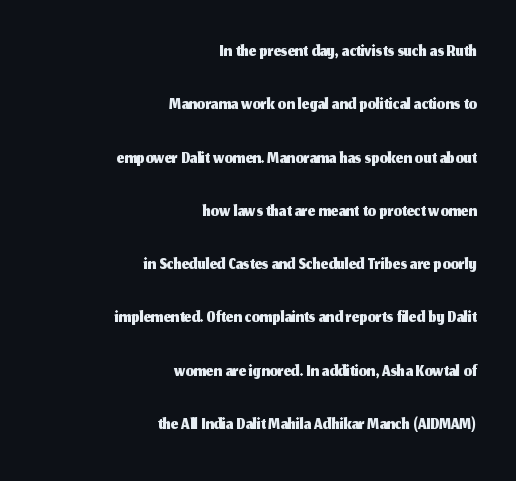
Designer's note — italics off, roman on. The rendering keeps characters at their native spacing. Alignment: flush right. How would I describe the line gaps? Wide and relaxed. Descenders hang freely into open space.
